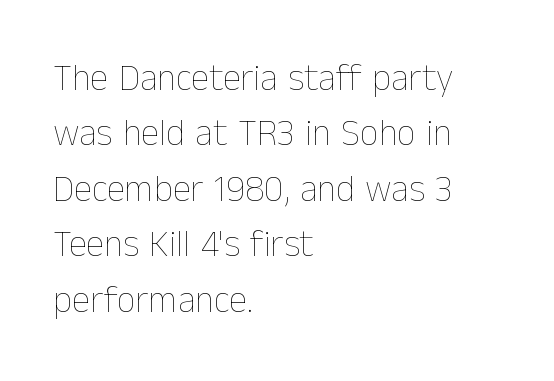
The image shows 37 px thin type, upright; set left-aligned, normal line spacing (1.5x), normal letter spacing, not underlined; low stroke contrast and a medium x-height.
